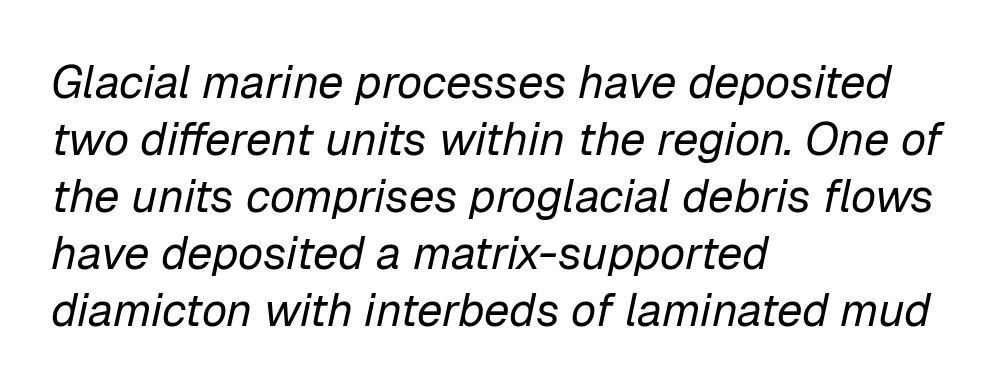
Spacing verdict: proportional, widths tailored to each character. Between one letter and the next there's only the usual sliver of space. Every character sits at an angle, as italics do. A quiet, ordinary-to-light weight characterises the typeface.
